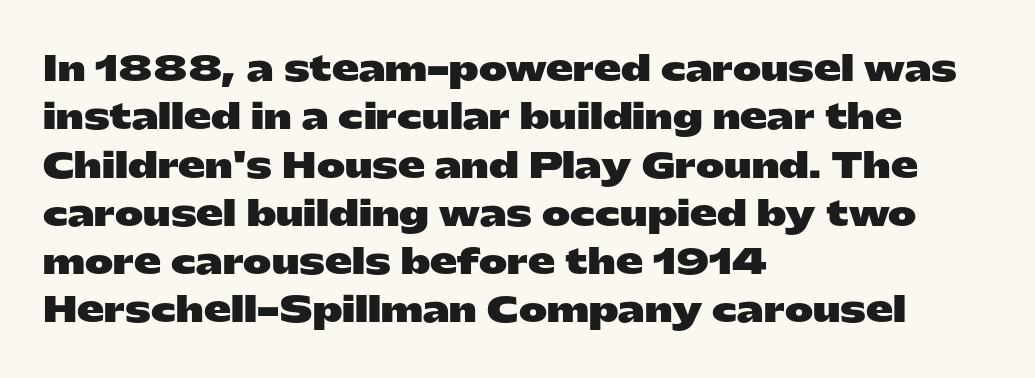
{"serif": "no", "italic": "no", "bold": "yes", "weight": "heavy", "width": "wide", "stroke_contrast": "low", "x_height": "medium", "monospaced": "no", "underline": "no", "align": "left", "line_spacing": "normal", "line_spacing_ratio": 1.42, "letter_spacing": "normal", "letter_spacing_em": 0.0, "glyph_px": 34}
